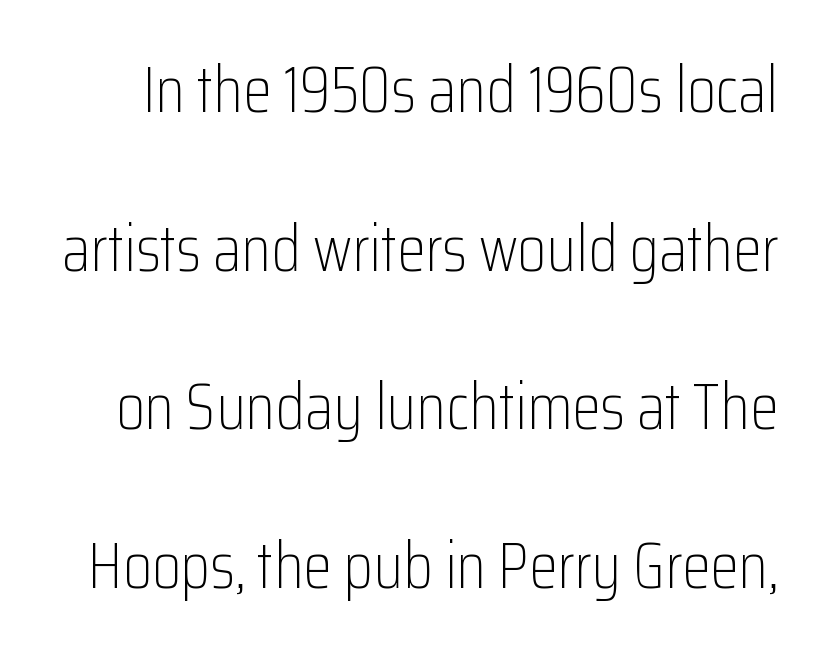
Standard letterfit; no display-style spreading of the glyphs. The foot of each line stays bare and open. Stroke terminals: plain, sans-serif. The letters advance in unequal steps, a hallmark of proportional type.
